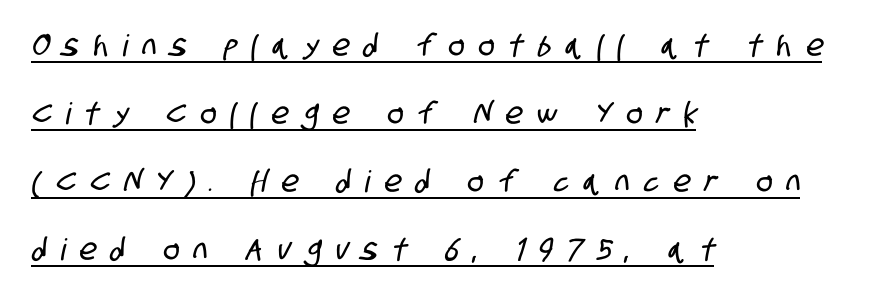
Q: Is the typeface a serif or a sans-serif typeface? A: Sans-serif.
Q: Is the text underlined? A: Yes.
Q: How is the paragraph aligned? A: Left-aligned.
Q: Is the spacing between letters normal or unusually wide? A: Unusually wide.
Q: Is the spacing between lines tight, normal or loose? A: Loose.
Q: Width (condensed, normal, or wide)? A: Condensed.
Q: Stroke contrast? A: Low.
Q: x-height? A: Large.
Q: Monospaced? A: No.
